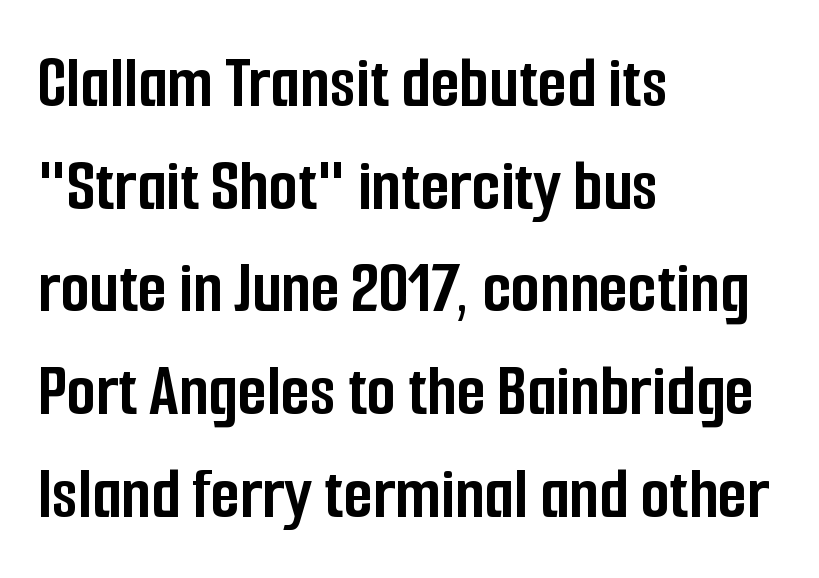
Q: Is the text bold? A: Yes.
Q: Is the text italic (slanted)? A: No, it is upright.
Q: Is the typeface a serif or a sans-serif typeface? A: Sans-serif.
Q: Is the text underlined? A: No.
Q: How is the paragraph aligned? A: Left-aligned.
Q: Is the spacing between letters normal or unusually wide? A: Normal.
Q: Is the spacing between lines tight, normal or loose? A: Normal.
Q: Width (condensed, normal, or wide)? A: Condensed.
Q: Stroke contrast? A: Low.
Q: x-height? A: Medium.
Q: Monospaced? A: No.
